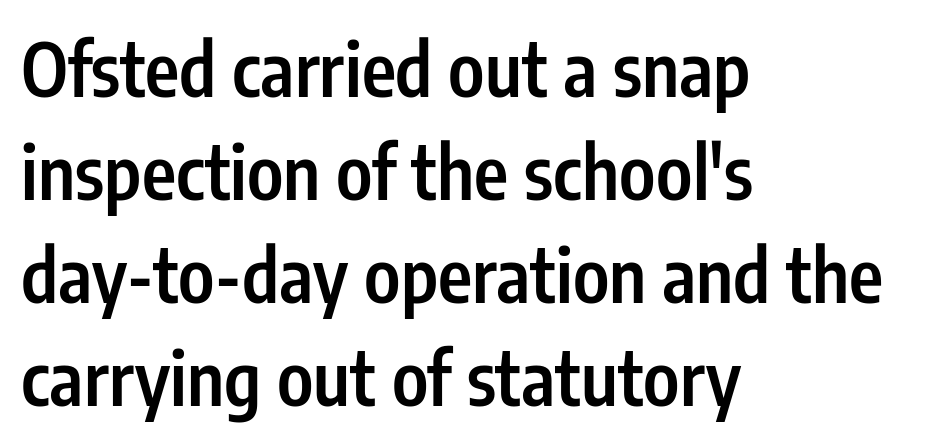
Stroke terminals: plain, sans-serif. Where is the straight margin? On the left. When letters stand straight like this, we call the style roman or upright. The type is set solid horizontally, with unmodified tracking. Unmarked baselines from the first word to the last. Set as a demibold, roughly 600 on the weight scale.
